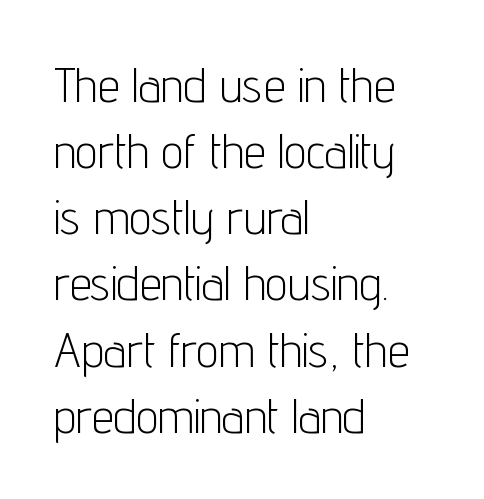
The image shows 49 px light, condensed sans-serif type, upright; set left-aligned, normal line spacing (1.35x), normal letter spacing, not underlined; low stroke contrast and a medium x-height.
